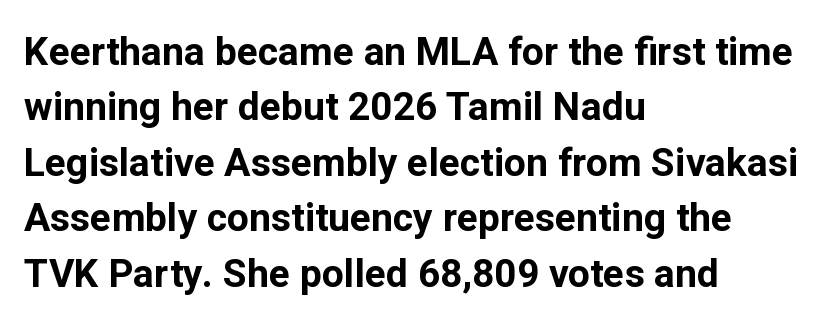
{"serif": "no", "italic": "no", "bold": "yes", "weight": "bold", "width": "normal", "stroke_contrast": "low", "x_height": "medium", "monospaced": "no", "underline": "no", "align": "left", "line_spacing": "normal", "line_spacing_ratio": 1.42, "letter_spacing": "normal", "letter_spacing_em": 0.0, "glyph_px": 39}
